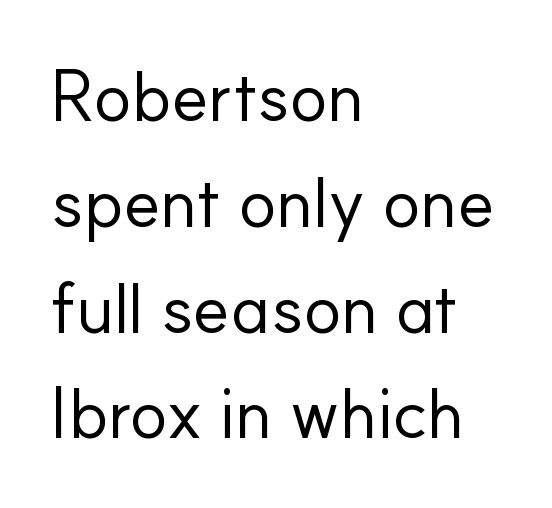
The letters sit at their default tracking, neither squeezed nor spread. On a weight scale, this lands at 450 or below. Casual observation: everything's shoved over to the left. Does the type have serifs? No, each stem ends abruptly. Character widths vary here, with narrow letters taking less room than wide ones. The font's upright variant was chosen for this text.
